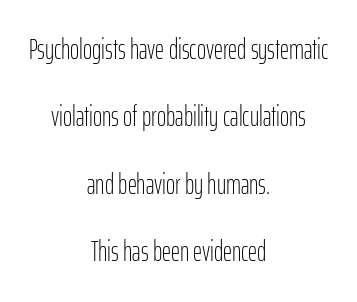
Q: Is the text bold? A: No.
Q: Is the text italic (slanted)? A: No, it is upright.
Q: Is the typeface a serif or a sans-serif typeface? A: Sans-serif.
Q: Is the text underlined? A: No.
Q: How is the paragraph aligned? A: Centered.
Q: Is the spacing between letters normal or unusually wide? A: Normal.
Q: Is the spacing between lines tight, normal or loose? A: Loose.
Q: Width (condensed, normal, or wide)? A: Condensed.
Q: Stroke contrast? A: Low.
Q: x-height? A: Medium.
Q: Monospaced? A: No.
